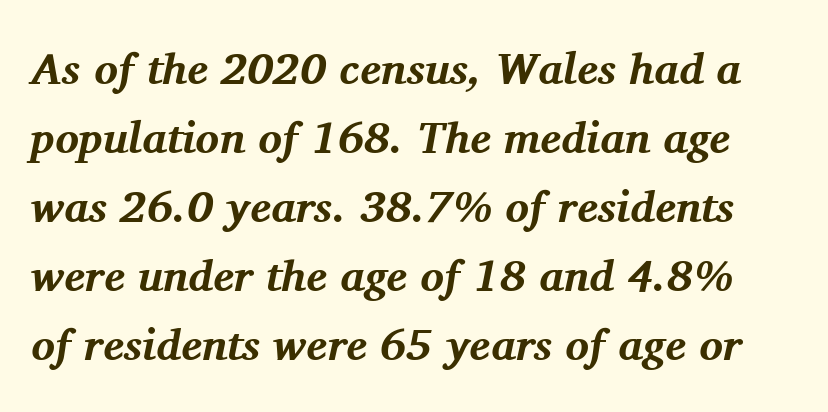
The image shows 44 px bold serif type, italic (leaning right); set normal line spacing (1.57x), normal letter spacing, not underlined; medium stroke contrast and a medium x-height.
